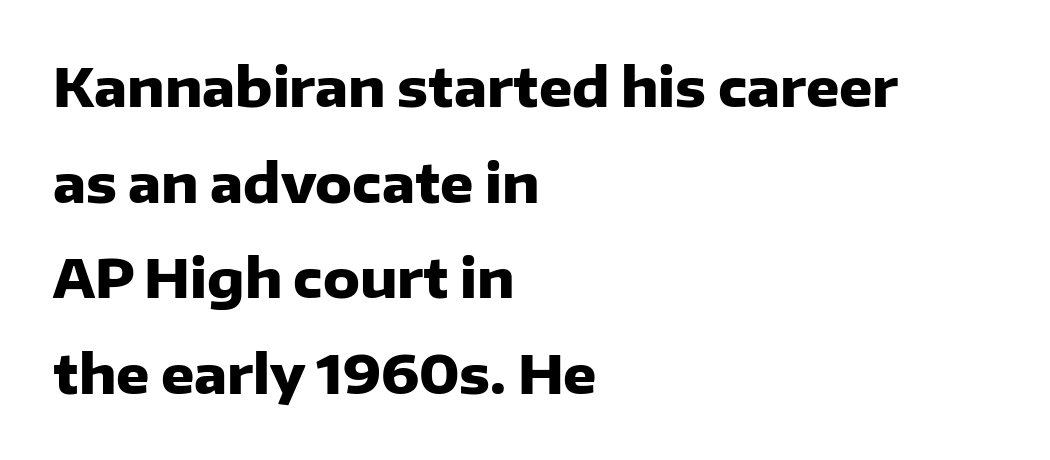
The image shows 52 px heavy sans-serif type, upright; set left-aligned, line spacing 1.84x, normal letter spacing, not underlined; low stroke contrast and a medium x-height.
